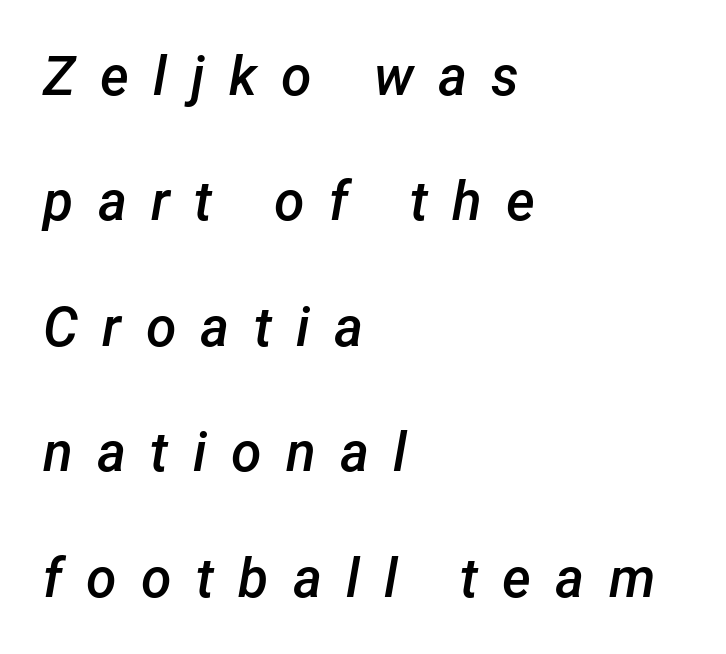
Descender tails drop into unmarked territory. Semibold letterforms, between regular and bold. The type is letterspaced generously, with wide tracking. The passage shown stacks its lines with a broad gap. You could not count columns in this text — the font is proportionally spaced.
